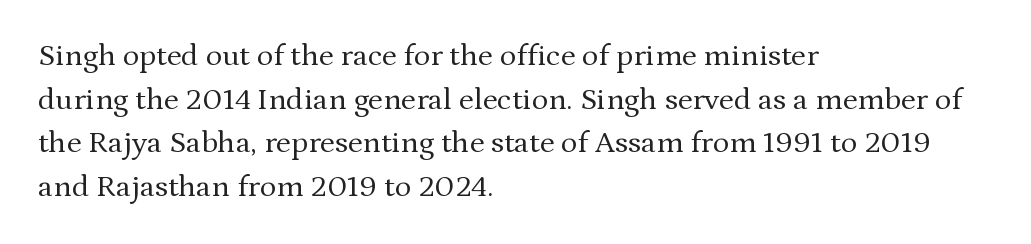
{"serif": "yes", "italic": "no", "bold": "no", "weight": "regular", "width": "normal", "stroke_contrast": "medium", "x_height": "medium", "monospaced": "no", "underline": "no", "align": "left", "line_spacing": "normal", "line_spacing_ratio": 1.41, "letter_spacing": "normal", "letter_spacing_em": 0.0, "glyph_px": 31}
